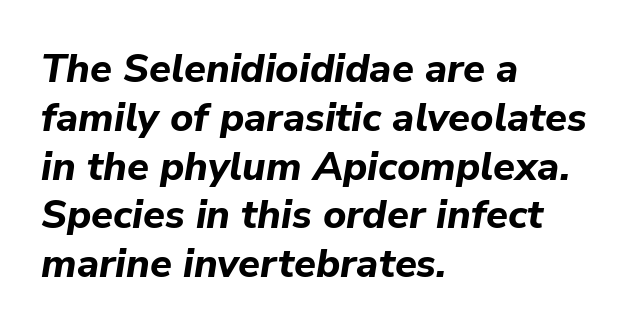
Does the copy run flush right? No — it runs flush left. The gap between lines stays unmarked. Each word holds together tightly as a unit, with standard inter-letter gaps. Heavy-handed strokes throughout: this text is bold. You could not count columns in this text — the font is proportionally spaced.
